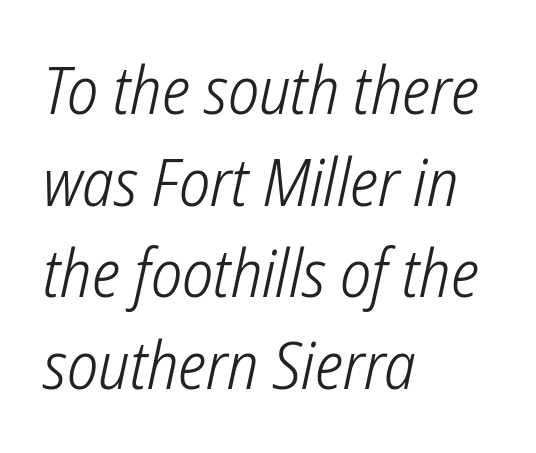
Note the varied advance widths — an 'i' is clearly narrower than an 'm'. No chunkiness to these letters — they're not bold. The passage shown is typeset with a sans-serif family. Each line starts at the same left margin while the right side varies. Unmarked baselines from the first word to the last. The passage shown has conventional tracking throughout.
